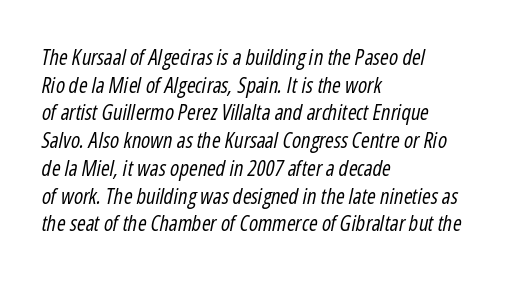
{"italic": "yes", "lean": "right", "slant_degrees": 12, "bold": "no", "underline": "no", "align": "left", "line_spacing": "normal", "line_spacing_ratio": 1.32, "letter_spacing": "normal", "letter_spacing_em": 0.0, "glyph_px": 21}
